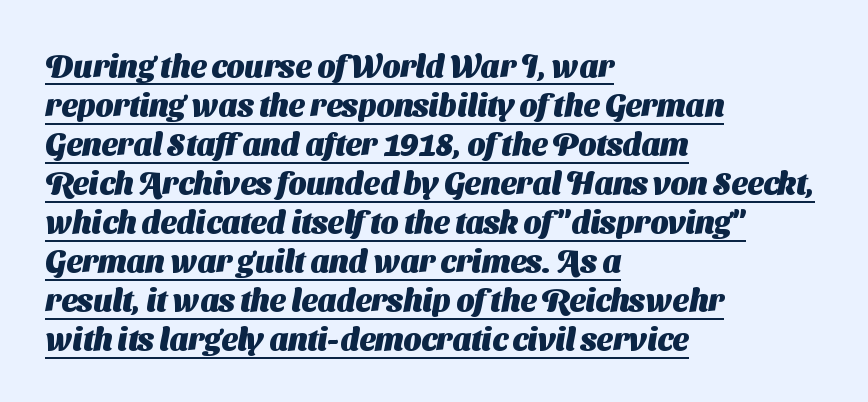
Q: Is the text bold? A: Yes.
Q: Is the typeface a serif or a sans-serif typeface? A: Sans-serif.
Q: Is the text underlined? A: Yes.
Q: How is the paragraph aligned? A: Left-aligned.
Q: Is the spacing between letters normal or unusually wide? A: Normal.
Q: Is the spacing between lines tight, normal or loose? A: Normal.
Q: Width (condensed, normal, or wide)? A: Normal.
Q: Stroke contrast? A: Medium.
Q: x-height? A: Medium.
Q: Monospaced? A: No.
